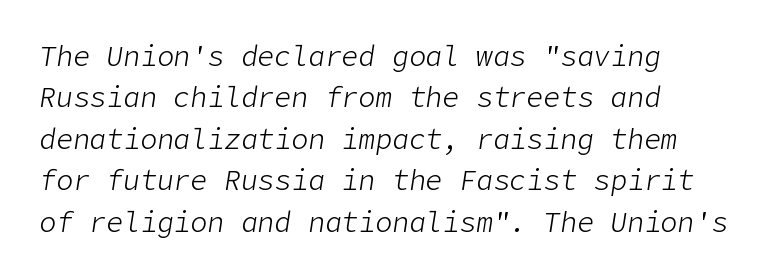
Q: Is the text bold? A: No.
Q: Is the text italic (slanted)? A: Yes, it leans right by about 9 degrees.
Q: Is the text underlined? A: No.
Q: How is the paragraph aligned? A: Left-aligned.
Q: Is the spacing between letters normal or unusually wide? A: Normal.
Q: Is the spacing between lines tight, normal or loose? A: Normal.
Q: Width (condensed, normal, or wide)? A: Normal.
Q: Stroke contrast? A: Low.
Q: x-height? A: Medium.
